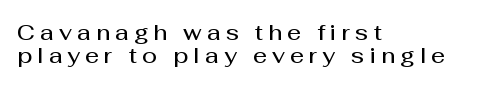
Type without underlining. Notice how the stems are strictly vertical — no italics here. The lines in this sample share a left origin and differ only in where they stop. Short note: letters widely spaced. You could barely slide anything between these rows. Compared with an ordinary text face, these strokes are moderately heavier — a semibold.
